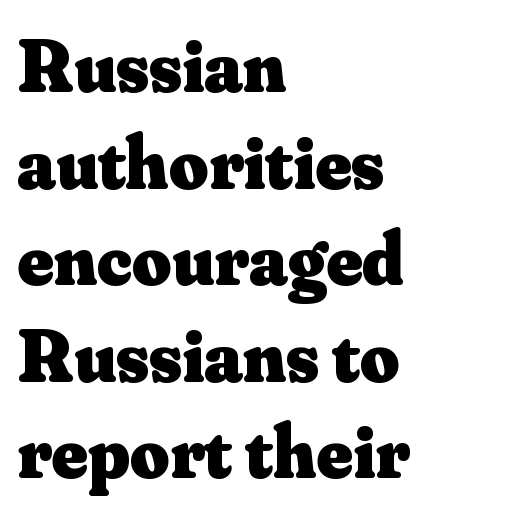
Q: Is the text bold? A: Yes.
Q: Is the text italic (slanted)? A: No, it is upright.
Q: Is the typeface a serif or a sans-serif typeface? A: Serif.
Q: Is the text underlined? A: No.
Q: How is the paragraph aligned? A: Left-aligned.
Q: Is the spacing between letters normal or unusually wide? A: Normal.
Q: Is the spacing between lines tight, normal or loose? A: Normal.
Q: Width (condensed, normal, or wide)? A: Normal.
Q: Stroke contrast? A: Medium.
Q: x-height? A: Small.
Q: Monospaced? A: No.
